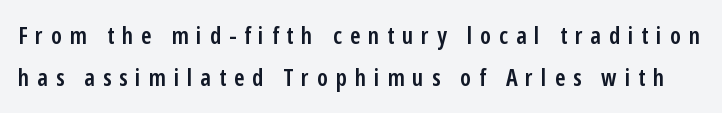
{"italic": "no", "bold": "semi", "underline": "no", "line_spacing_ratio": 1.77, "letter_spacing": "wide", "letter_spacing_em": 0.33, "glyph_px": 24}
